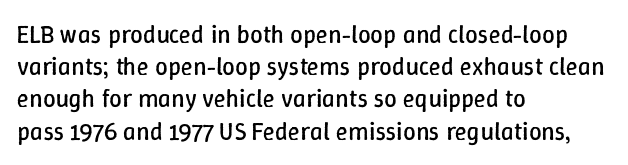
The image shows 25 px text type, upright; set left-aligned, normal line spacing (1.29x), normal letter spacing, not underlined.
